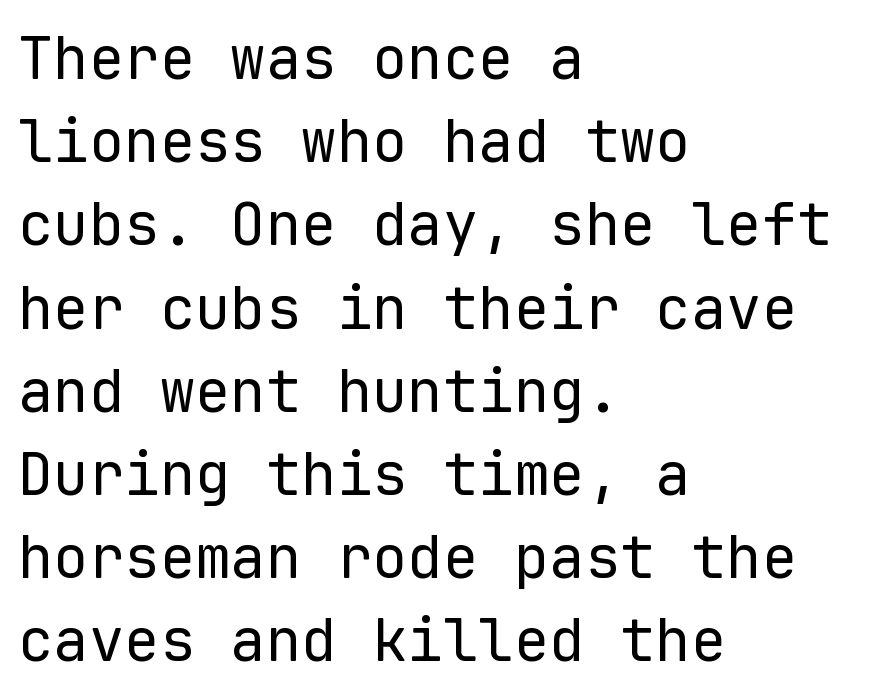
{"serif": "no", "italic": "no", "bold": "no", "weight": "regular", "width": "normal", "stroke_contrast": "low", "x_height": "medium", "monospaced": "yes", "underline": "no", "align": "left", "line_spacing": "normal", "line_spacing_ratio": 1.41, "letter_spacing": "normal", "letter_spacing_em": 0.0, "glyph_px": 59}
